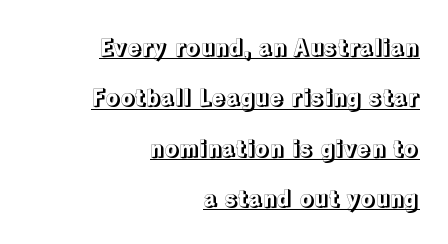
Teacher's note: observe the even right margin — that is flush-right alignment. Here the glyphs are tracked normally, forming tight word shapes. The specimen includes a rule beneath the text block's lines. You can tell it's not italic because the verticals are truly vertical. A great deal of white space separates one row of letters from the next.
